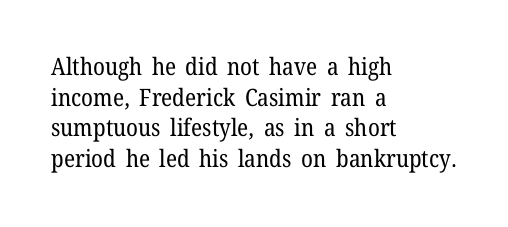
The image shows 24 px text type, upright; set left-aligned, normal line spacing (1.28x), normal letter spacing, not underlined.
